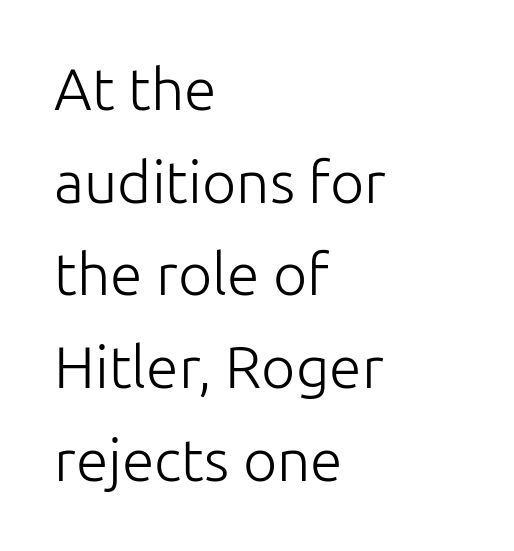
Q: Is the text bold? A: No.
Q: Is the text italic (slanted)? A: No, it is upright.
Q: Is the typeface a serif or a sans-serif typeface? A: Sans-serif.
Q: Is the text underlined? A: No.
Q: How is the paragraph aligned? A: Left-aligned.
Q: Is the spacing between letters normal or unusually wide? A: Normal.
Q: Is the spacing between lines tight, normal or loose? A: Normal.
Q: Width (condensed, normal, or wide)? A: Normal.
Q: Stroke contrast? A: Low.
Q: x-height? A: Medium.
Q: Monospaced? A: No.
